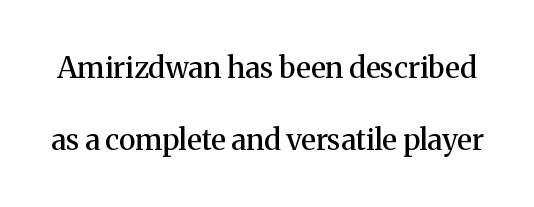
{"serif": "yes", "italic": "no", "bold": "semi", "weight": "semibold", "width": "normal", "stroke_contrast": "medium", "x_height": "medium", "monospaced": "no", "underline": "no", "line_spacing": "loose", "line_spacing_ratio": 2.47, "letter_spacing": "normal", "letter_spacing_em": 0.0, "glyph_px": 29}
